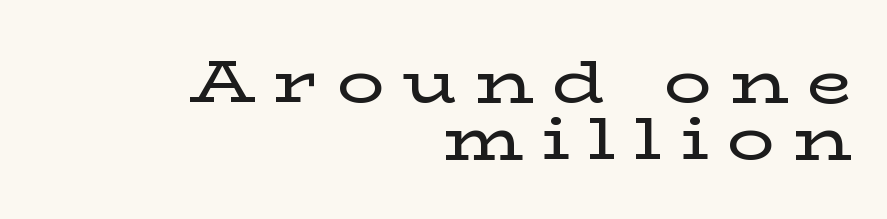
The image shows 59 px wide serif type, upright; set right-aligned, tight line spacing (0.96x), unusually wide letter spacing (+0.31 em), not underlined; low stroke contrast and a medium x-height.
